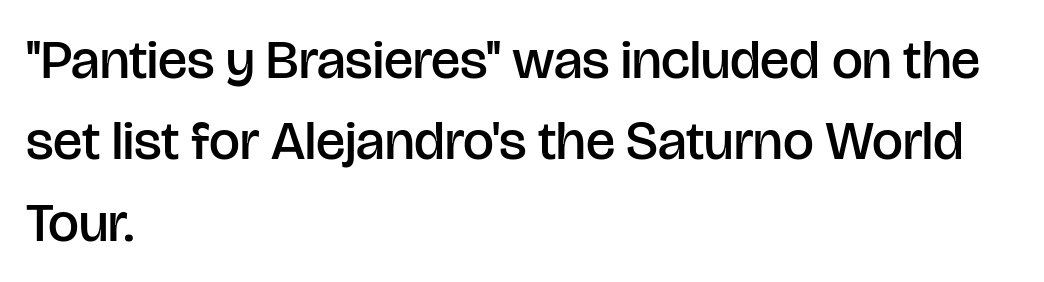
Q: Is the text bold? A: Semi-bold.
Q: Is the text italic (slanted)? A: No, it is upright.
Q: Is the typeface a serif or a sans-serif typeface? A: Sans-serif.
Q: Is the text underlined? A: No.
Q: How is the paragraph aligned? A: Left-aligned.
Q: Is the spacing between letters normal or unusually wide? A: Normal.
Q: Is the spacing between lines tight, normal or loose? A: Normal.
Q: Width (condensed, normal, or wide)? A: Normal.
Q: Stroke contrast? A: Low.
Q: x-height? A: Large.
Q: Monospaced? A: No.
